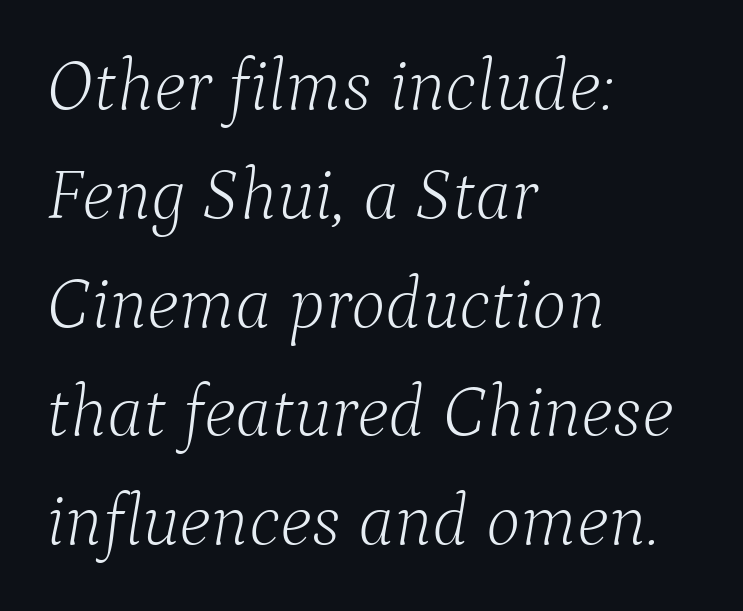
{"serif": "yes", "italic": "yes", "lean": "right", "slant_degrees": 9, "bold": "no", "weight": "light", "width": "normal", "stroke_contrast": "low", "x_height": "medium", "monospaced": "no", "underline": "no", "align": "left", "line_spacing": "normal", "line_spacing_ratio": 1.49, "letter_spacing": "normal", "letter_spacing_em": 0.0, "glyph_px": 73}
